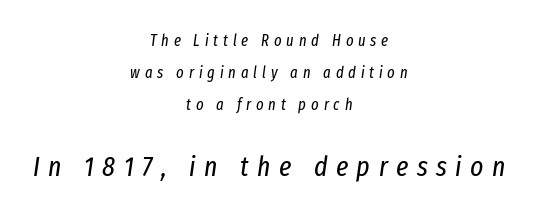
The image shows 28 px regular-weight, condensed type, italic (leaning right); set centered, loose line spacing (2.0x), unusually wide letter spacing (+0.3 em), not underlined; the second (bottom) block is 1.75x larger; low stroke contrast and a medium x-height.
